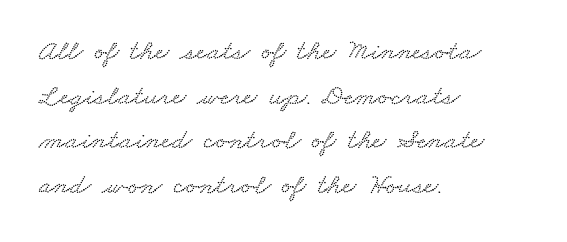
If you drew a ruler down the left edge, every line would touch it. Varying glyph widths throughout — classic text-font behaviour. Spacing between characters is what you'd get straight out of the box. Compared with typical paragraphs, the rows here are spaced about the same.
